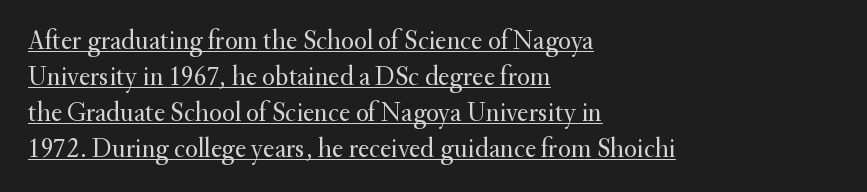
{"italic": "no", "bold": "no", "underline": "yes", "align": "left", "line_spacing": "normal", "line_spacing_ratio": 1.33, "letter_spacing": "normal", "letter_spacing_em": 0.0, "glyph_px": 27}
